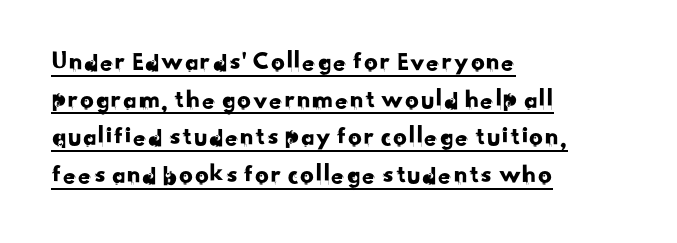
Q: Is the text underlined? A: Yes.
Q: How is the paragraph aligned? A: Left-aligned.
Q: Is the spacing between letters normal or unusually wide? A: Normal.
Q: Is the spacing between lines tight, normal or loose? A: Normal.
